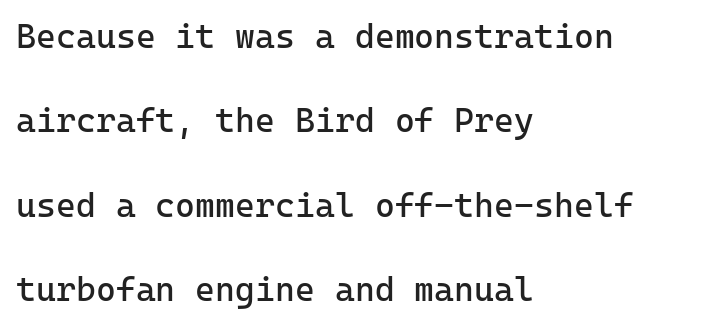
The image shows 34 px regular-weight sans-serif type, upright; set left-aligned, loose line spacing (2.48x), normal letter spacing, not underlined; low stroke contrast and a medium x-height.
